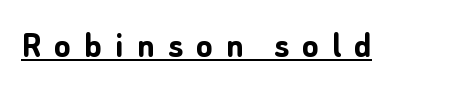
Students, note that the glyphs here are deliberately spaced far apart. A baseline rule has been typeset under these characters. Examine the stroke ends and you'll find no serifs. In terms of posture, this sample is upright. Set as a true bold cut, around the 700 mark.
